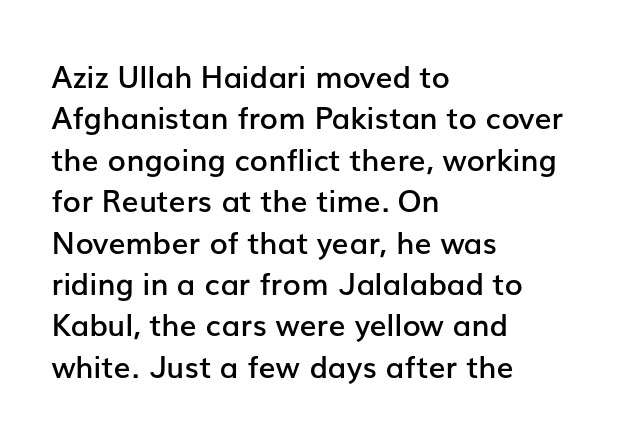
The words here are not underlined. Is the block centered? No — it sits flush against the left margin. This sample keeps an unexceptional amount of space between lines. Vertical strokes here are truly vertical.
